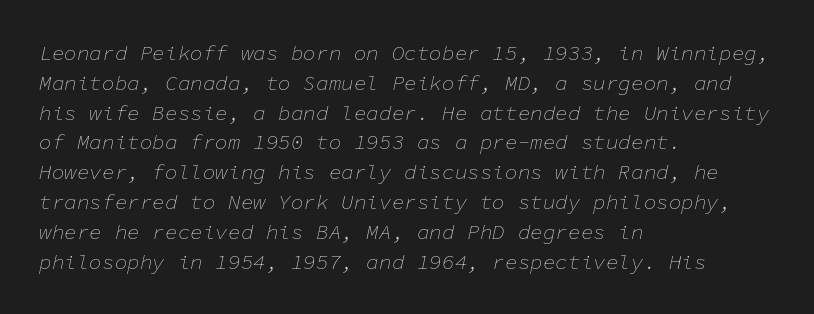
Q: Is the text bold? A: No.
Q: Is the text italic (slanted)? A: Yes, it leans right by about 11 degrees.
Q: Is the text underlined? A: No.
Q: How is the paragraph aligned? A: Left-aligned.
Q: Is the spacing between letters normal or unusually wide? A: Normal.
Q: Is the spacing between lines tight, normal or loose? A: Normal.
